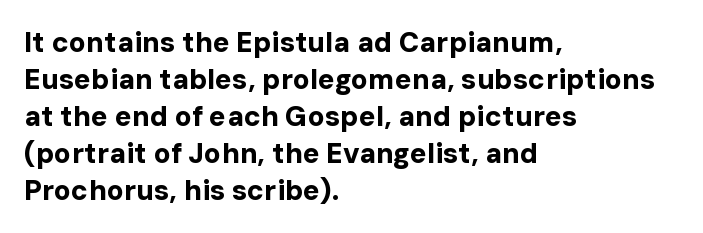
Q: Is the text bold? A: Yes.
Q: Is the text italic (slanted)? A: No, it is upright.
Q: Is the typeface a serif or a sans-serif typeface? A: Sans-serif.
Q: Is the text underlined? A: No.
Q: How is the paragraph aligned? A: Left-aligned.
Q: Is the spacing between letters normal or unusually wide? A: Normal.
Q: Is the spacing between lines tight, normal or loose? A: Normal.
Q: Width (condensed, normal, or wide)? A: Normal.
Q: Stroke contrast? A: Low.
Q: x-height? A: Medium.
Q: Monospaced? A: No.
